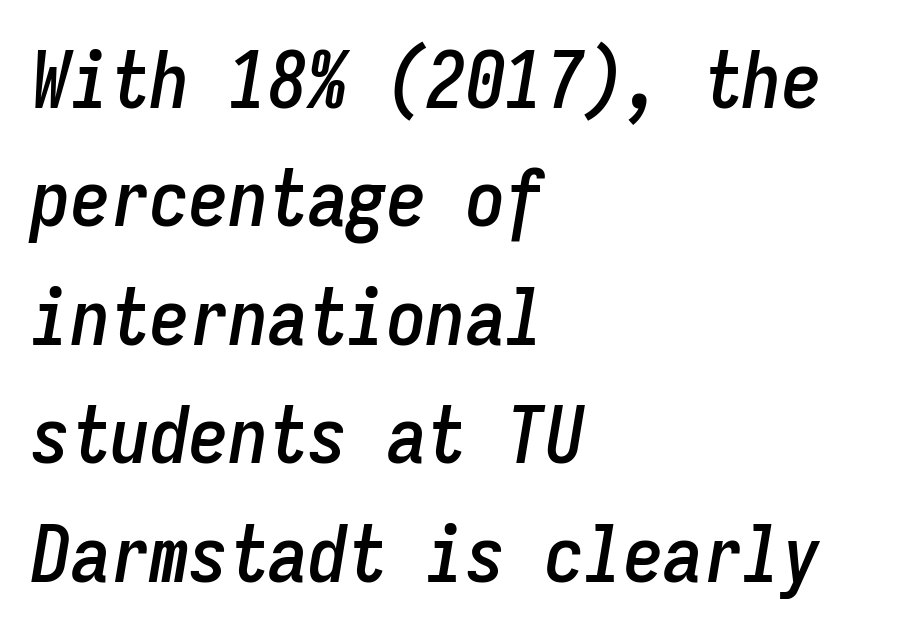
If you measured baseline to baseline, you'd find a middling distance. This rendering uses left alignment, leaving the right contour irregular. Nobody touched the tracking dial on this one. An italicized treatment has been applied to the whole sample.
